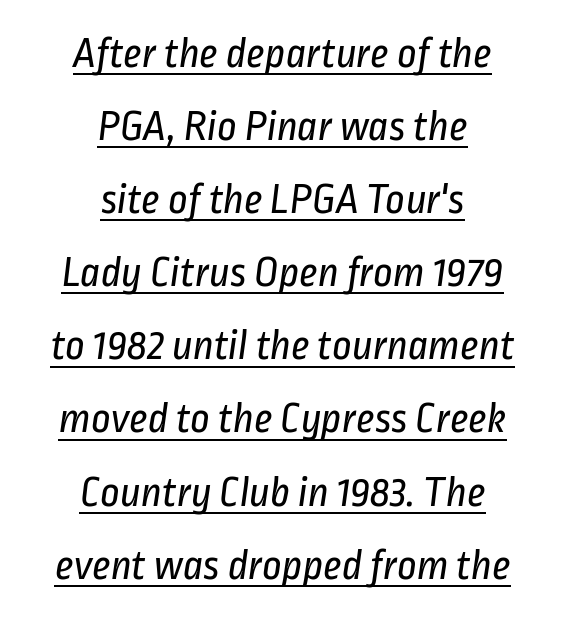
Q: Is the text bold? A: No.
Q: Is the typeface a serif or a sans-serif typeface? A: Sans-serif.
Q: Is the text underlined? A: Yes.
Q: How is the paragraph aligned? A: Centered.
Q: Is the spacing between letters normal or unusually wide? A: Normal.
Q: Is the spacing between lines tight, normal or loose? A: Normal.
Q: Width (condensed, normal, or wide)? A: Condensed.
Q: Stroke contrast? A: Low.
Q: x-height? A: Medium.
Q: Monospaced? A: No.
